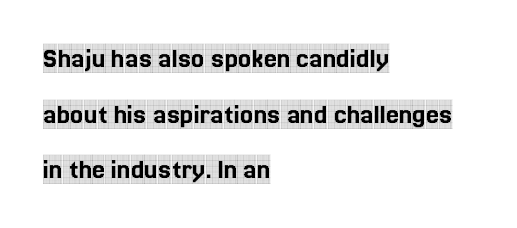
A typesetter would mark this as roman, not italic. Classification — serif. Each word holds together tightly as a unit, with standard inter-letter gaps. Anything drawn beneath the words? Only blank space.
